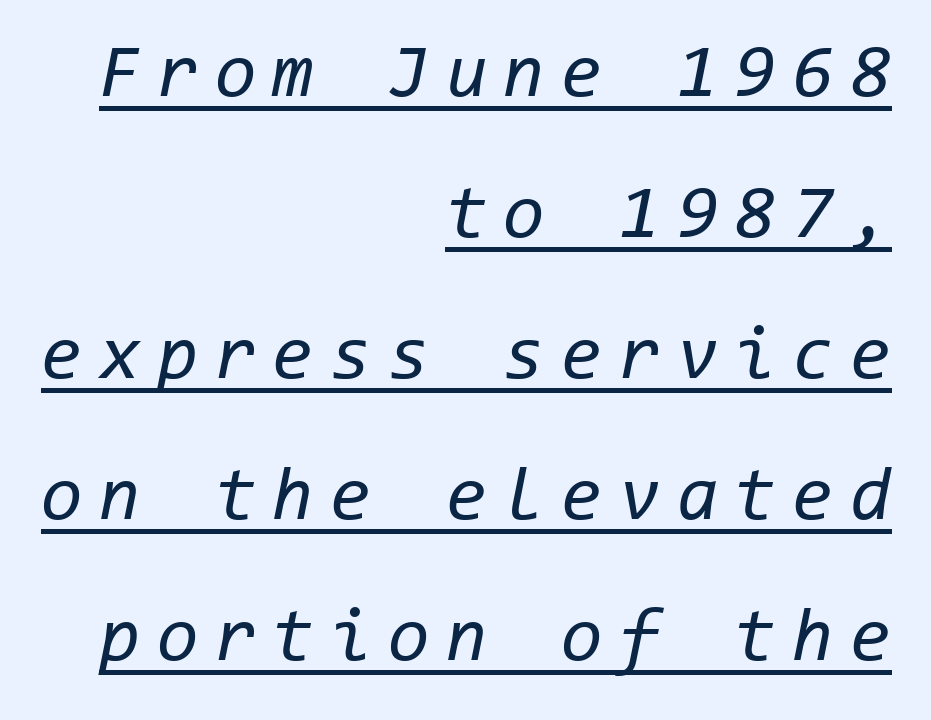
The image shows 75 px regular-weight type, italic (leaning right), monospaced; set right-aligned, line spacing 1.88x, unusually wide letter spacing (+0.22 em), underlined; low stroke contrast and a medium x-height.
